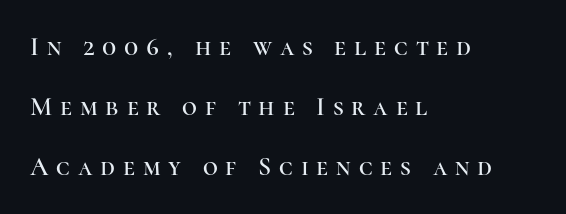
{"italic": "no", "underline": "no", "align": "left", "line_spacing": "loose", "line_spacing_ratio": 2.31, "letter_spacing": "wide", "letter_spacing_em": 0.3, "glyph_px": 26}
